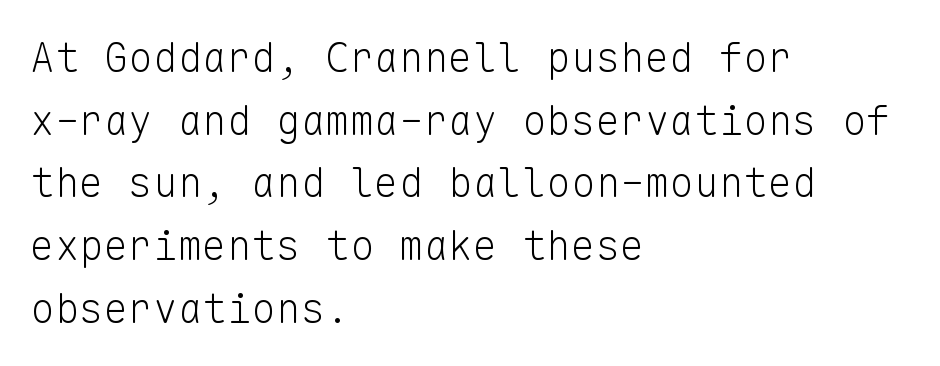
The image shows 41 px light sans-serif type, upright, monospaced; set left-aligned, normal line spacing (1.53x), normal letter spacing, not underlined; low stroke contrast and a medium x-height.
